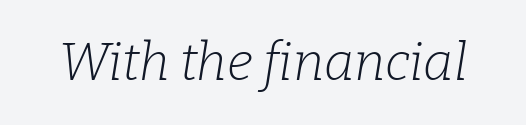
The image shows 52 px light serif type, italic (leaning right); set normal letter spacing, not underlined; low stroke contrast and a medium x-height.
